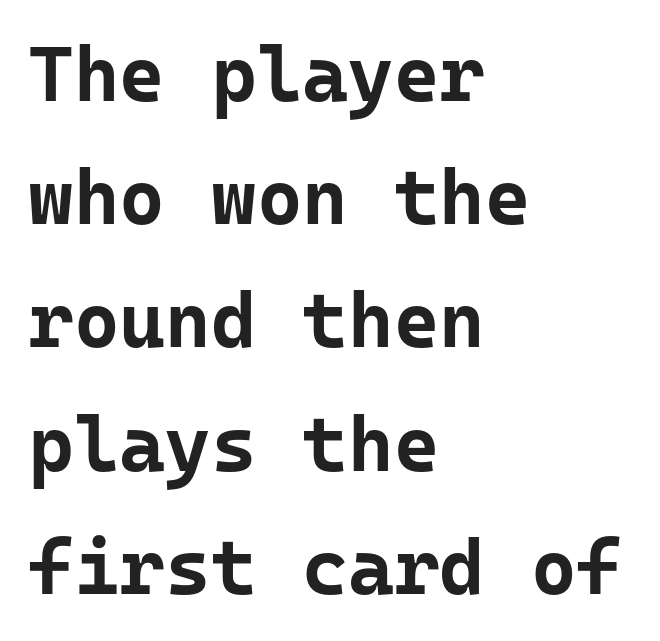
The image shows 78 px bold sans-serif type, upright, monospaced; set left-aligned, normal line spacing (1.58x), normal letter spacing, not underlined; low stroke contrast and a medium x-height.
